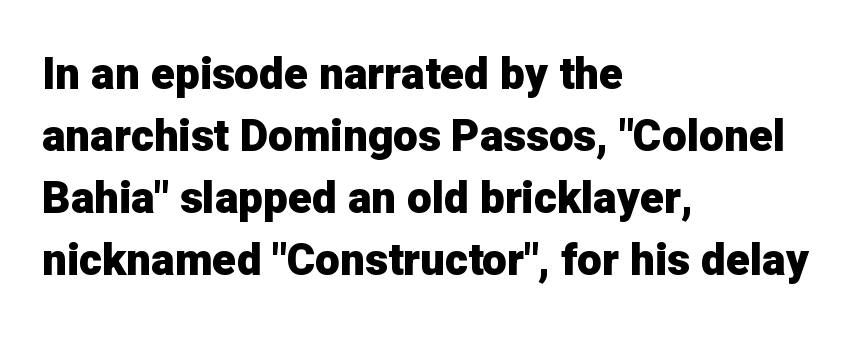
{"serif": "no", "italic": "no", "bold": "yes", "weight": "heavy", "width": "normal", "stroke_contrast": "low", "x_height": "medium", "monospaced": "no", "underline": "no", "align": "left", "line_spacing": "normal", "line_spacing_ratio": 1.41, "letter_spacing": "normal", "letter_spacing_em": 0.0, "glyph_px": 44}
